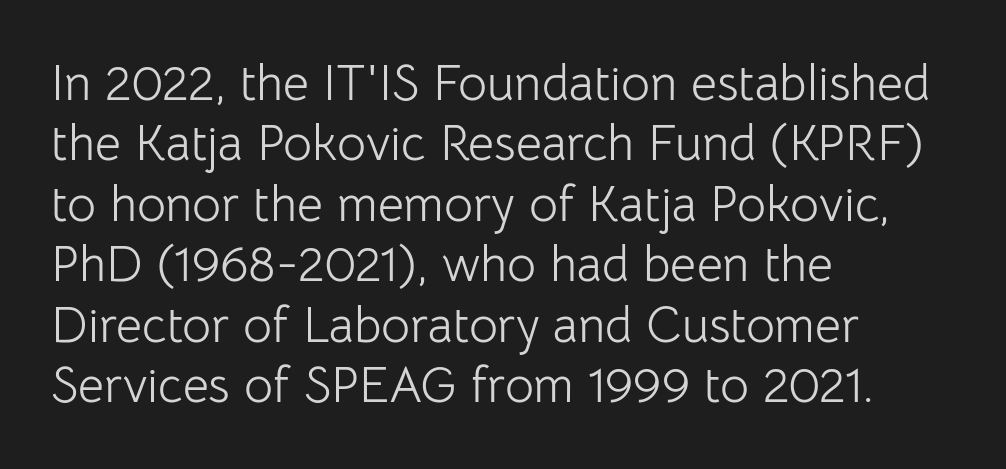
This is sans-serif lettering, the kind often seen on screens and signage. Does extra space separate the letters? No, they use regular spacing. Leftover space on each line is placed entirely after the last word. Note the varied advance widths — an 'i' is clearly narrower than an 'm'. Stroke mass is kept to a normal reading level or below. The lettering stays uniformly vertical, giving the passage a roman look.
